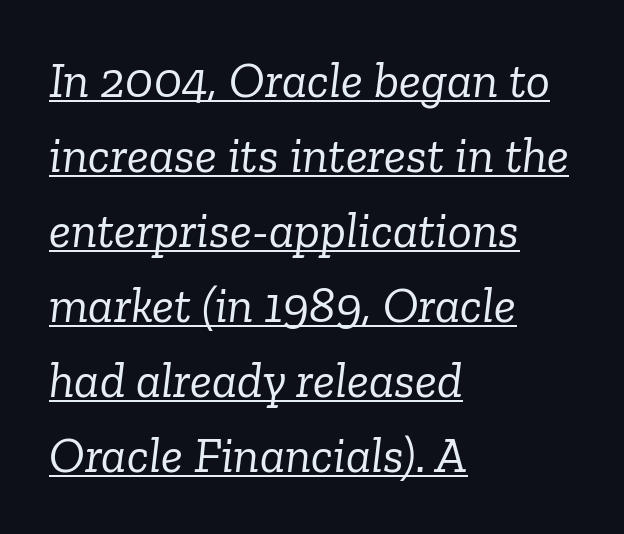
The image shows 50 px light serif type, italic (leaning right); set left-aligned, normal line spacing (1.5x), normal letter spacing, underlined; low stroke contrast and a medium x-height.
